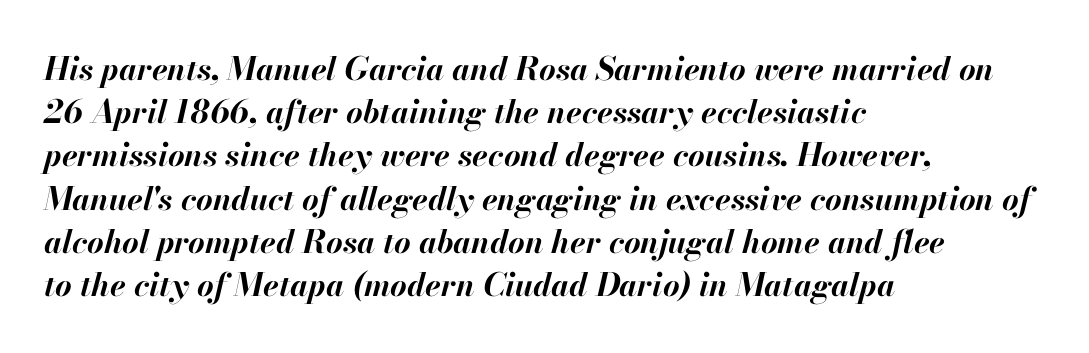
{"italic": "yes", "lean": "right", "slant_degrees": 13, "bold": "yes", "weight": "bold", "width": "normal", "stroke_contrast": "high", "x_height": "small", "monospaced": "no", "underline": "no", "align": "left", "line_spacing": "normal", "line_spacing_ratio": 1.35, "letter_spacing": "normal", "letter_spacing_em": 0.0, "glyph_px": 32}
